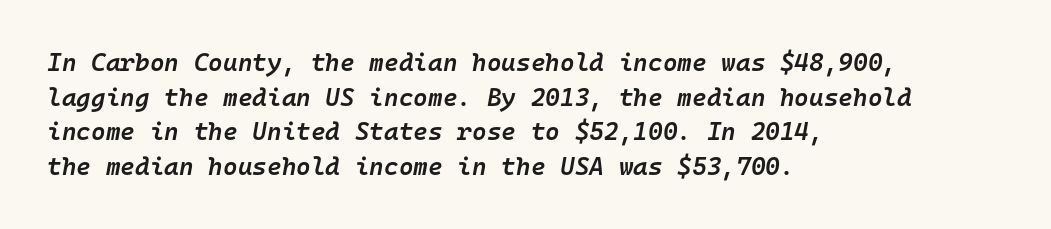
{"italic": "yes", "lean": "right", "slant_degrees": 10, "bold": "semi", "underline": "no", "align": "left", "line_spacing": "normal", "line_spacing_ratio": 1.39, "letter_spacing": "normal", "letter_spacing_em": 0.0, "glyph_px": 25}
